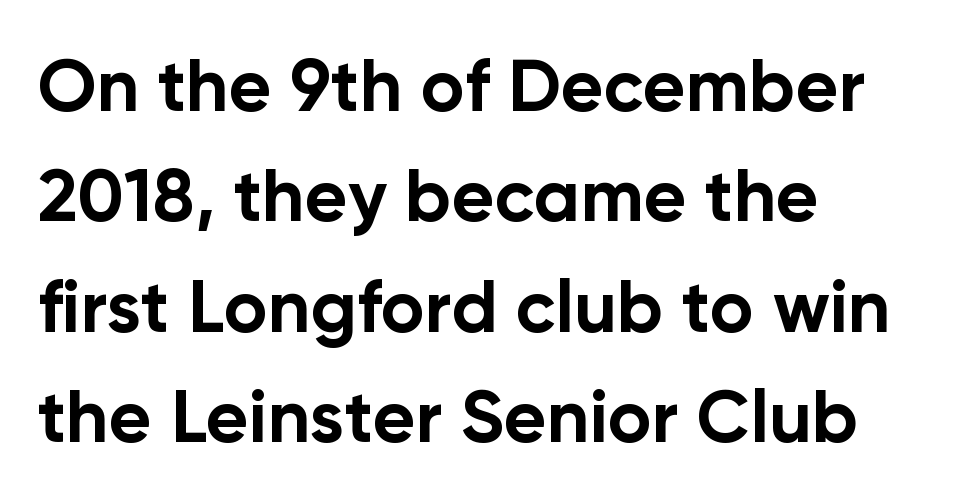
Q: Is the text bold? A: Yes.
Q: Is the text italic (slanted)? A: No, it is upright.
Q: Is the typeface a serif or a sans-serif typeface? A: Sans-serif.
Q: Is the text underlined? A: No.
Q: How is the paragraph aligned? A: Left-aligned.
Q: Is the spacing between letters normal or unusually wide? A: Normal.
Q: Is the spacing between lines tight, normal or loose? A: Normal.
Q: Width (condensed, normal, or wide)? A: Normal.
Q: Stroke contrast? A: Low.
Q: x-height? A: Medium.
Q: Monospaced? A: No.
